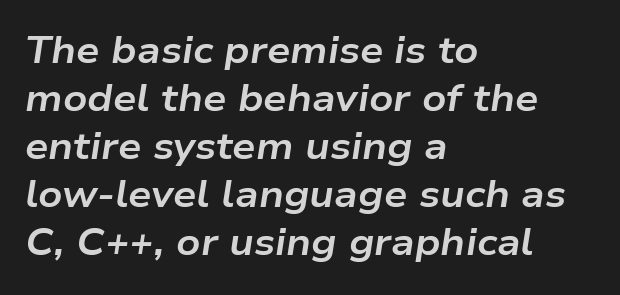
{"italic": "yes", "lean": "right", "slant_degrees": 9, "bold": "yes", "weight": "bold", "width": "wide", "stroke_contrast": "low", "x_height": "medium", "monospaced": "no", "underline": "no", "align": "left", "line_spacing": "normal", "line_spacing_ratio": 1.3, "letter_spacing": "normal", "letter_spacing_em": 0.0, "glyph_px": 37}
